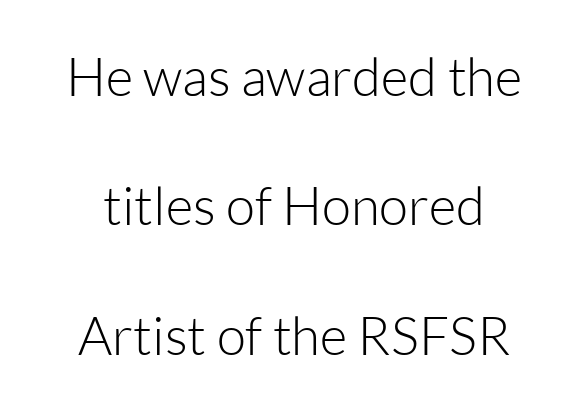
{"serif": "no", "italic": "no", "bold": "no", "weight": "light", "width": "normal", "stroke_contrast": "low", "x_height": "medium", "monospaced": "no", "underline": "no", "line_spacing": "loose", "line_spacing_ratio": 2.44, "letter_spacing": "normal", "letter_spacing_em": 0.0, "glyph_px": 53}
